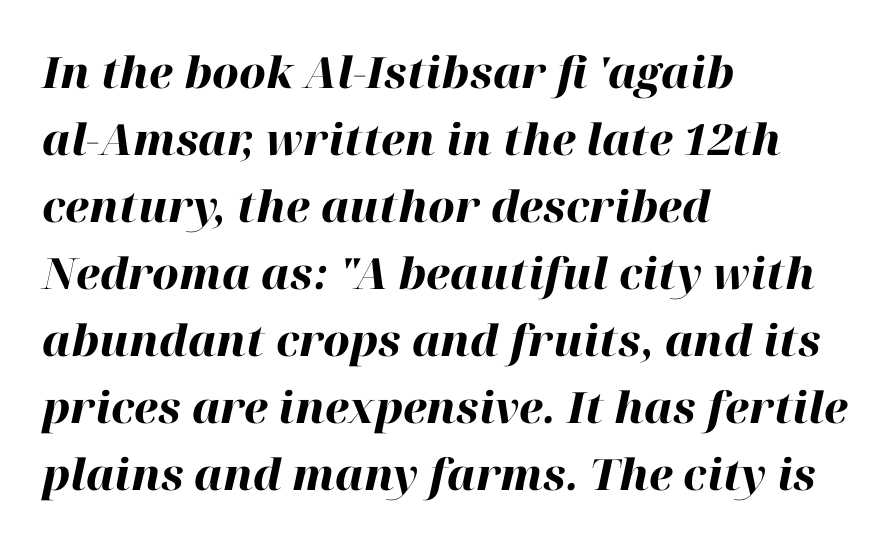
Q: Is the text bold? A: Yes.
Q: Is the text italic (slanted)? A: Yes, it leans right by about 12 degrees.
Q: Is the text underlined? A: No.
Q: How is the paragraph aligned? A: Left-aligned.
Q: Is the spacing between letters normal or unusually wide? A: Normal.
Q: Is the spacing between lines tight, normal or loose? A: Normal.
Q: Width (condensed, normal, or wide)? A: Normal.
Q: Stroke contrast? A: High.
Q: x-height? A: Medium.
Q: Monospaced? A: No.
